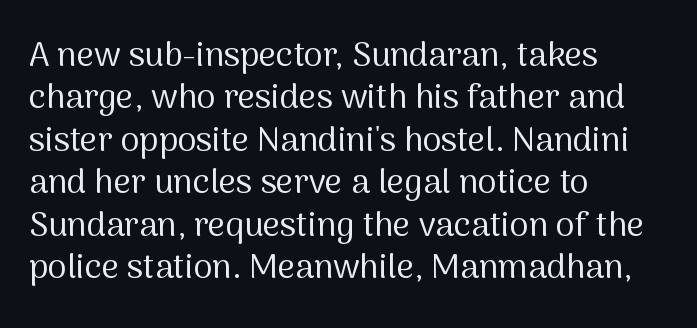
Letterform terminals end flat and unadorned throughout the passage. The lines are quadded left. The space between consecutive lines is moderate. Look at the tracking — it's just the regular setting, nothing added. Is this a fixed-width face? No — the glyphs have proportional, varying widths.
